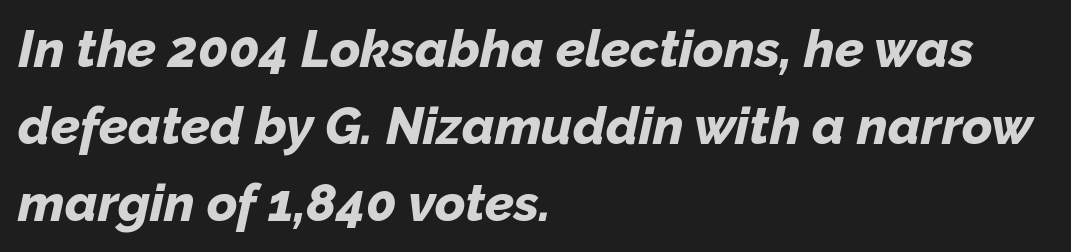
Q: Is the text bold? A: Yes.
Q: Is the text italic (slanted)? A: Yes, it leans right by about 12 degrees.
Q: Is the text underlined? A: No.
Q: How is the paragraph aligned? A: Left-aligned.
Q: Is the spacing between letters normal or unusually wide? A: Normal.
Q: Is the spacing between lines tight, normal or loose? A: Normal.
Q: Width (condensed, normal, or wide)? A: Normal.
Q: Stroke contrast? A: Low.
Q: x-height? A: Medium.
Q: Monospaced? A: No.
